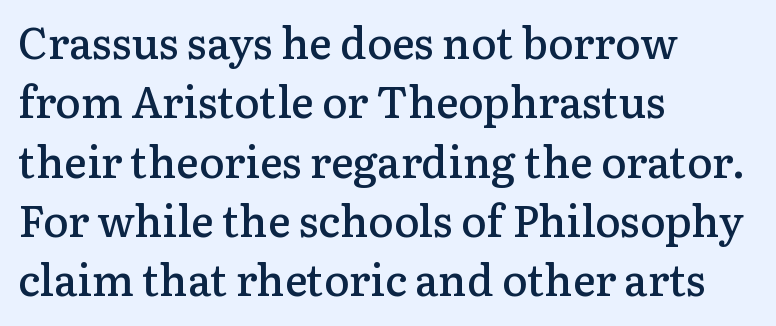
Heft: intermediate — a semibold. Descenders hang freely into open space. Tracking here is standard; glyphs follow each other at the usual distance. Looks like regular typesetting: each glyph gets only the width it needs.
